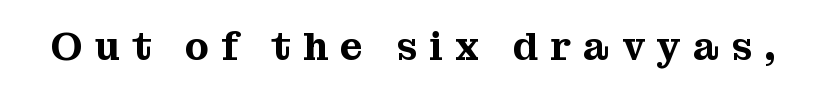
The image shows 39 px serif type, upright; set unusually wide letter spacing (+0.32 em), not underlined; medium stroke contrast and a medium x-height.
